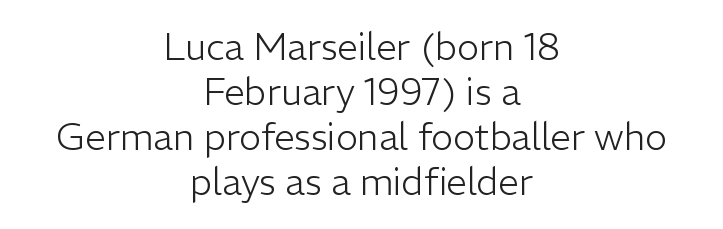
In terms of posture, this sample is upright. Stroke terminals: plain, sans-serif. Nobody drew a line under any word here. The letters look calm and open, with moderate or lighter stems. Caption: standard tracking, unaltered.
